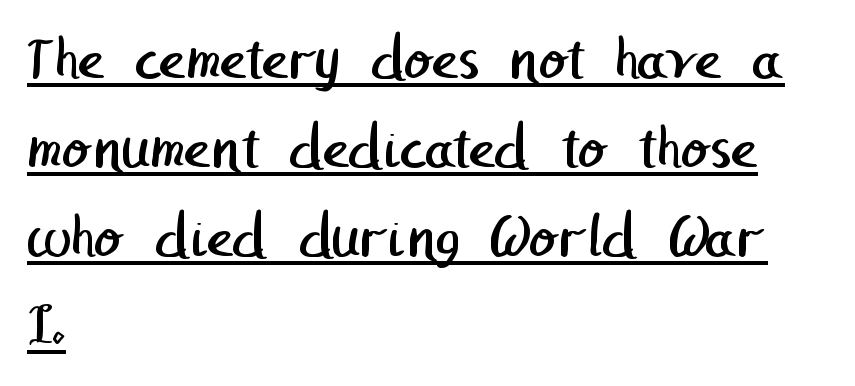
The image shows 64 px regular-weight sans-serif type; set left-aligned, normal line spacing (1.39x), normal letter spacing, underlined; low stroke contrast and a medium x-height.
